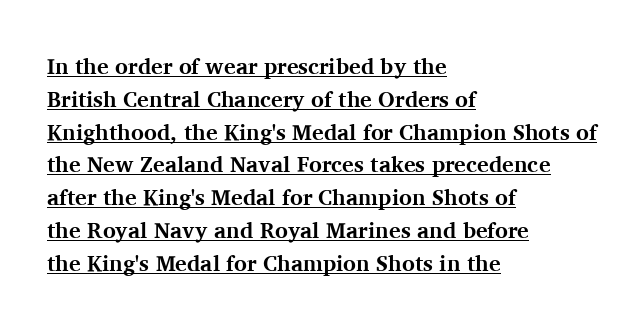
The image shows 22 px bold type, upright; set left-aligned, normal line spacing (1.49x), normal letter spacing, underlined.
